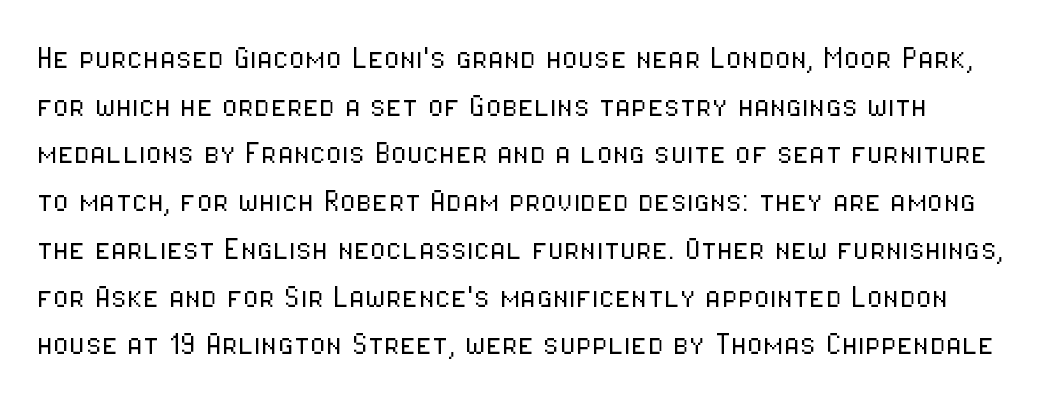
The image shows 37 px light, condensed sans-serif type, upright; set normal line spacing (1.29x), normal letter spacing, not underlined; low stroke contrast and a medium x-height.
